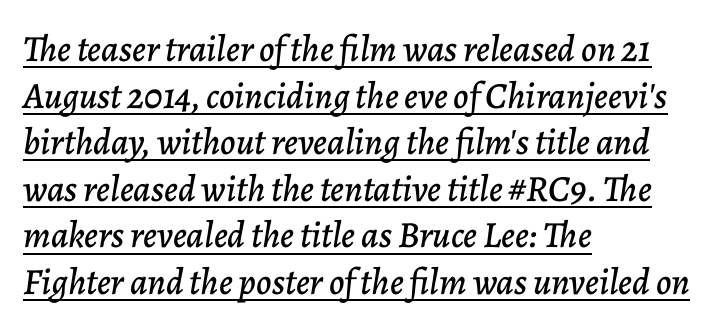
The image shows 37 px text type, italic (leaning right); set left-aligned, normal line spacing (1.26x), normal letter spacing, underlined; low stroke contrast and a medium x-height.
